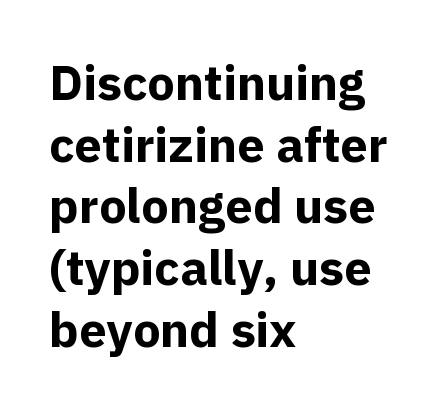
{"serif": "no", "italic": "no", "bold": "yes", "weight": "bold", "width": "normal", "x_height": "medium", "monospaced": "no", "underline": "no", "align": "left", "line_spacing": "normal", "line_spacing_ratio": 1.26, "letter_spacing": "normal", "letter_spacing_em": 0.0, "glyph_px": 49}
